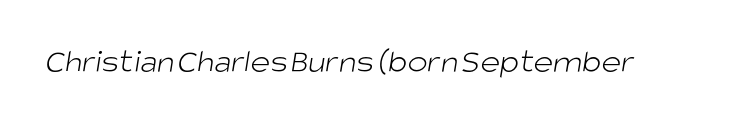
Observe the absence of serifs on each vertical stroke in this sample. Words appear dense and cohesive because spacing is normal. Spacing verdict: proportional, widths tailored to each character. Descenders hang freely into open space.
